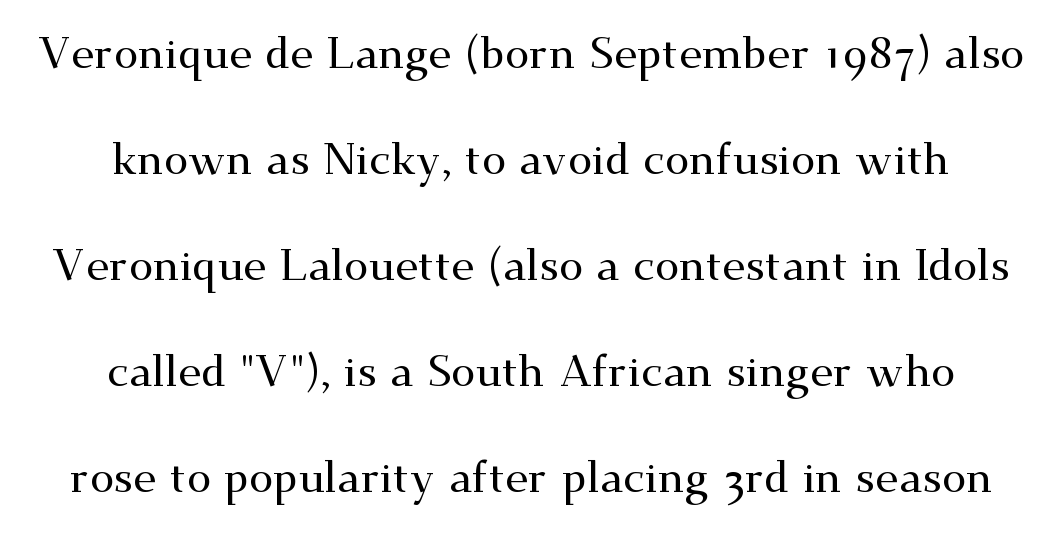
{"serif": "yes", "italic": "no", "width": "wide", "stroke_contrast": "medium", "x_height": "small", "monospaced": "no", "underline": "no", "line_spacing": "loose", "line_spacing_ratio": 2.41, "letter_spacing": "normal", "letter_spacing_em": 0.0, "glyph_px": 44}
